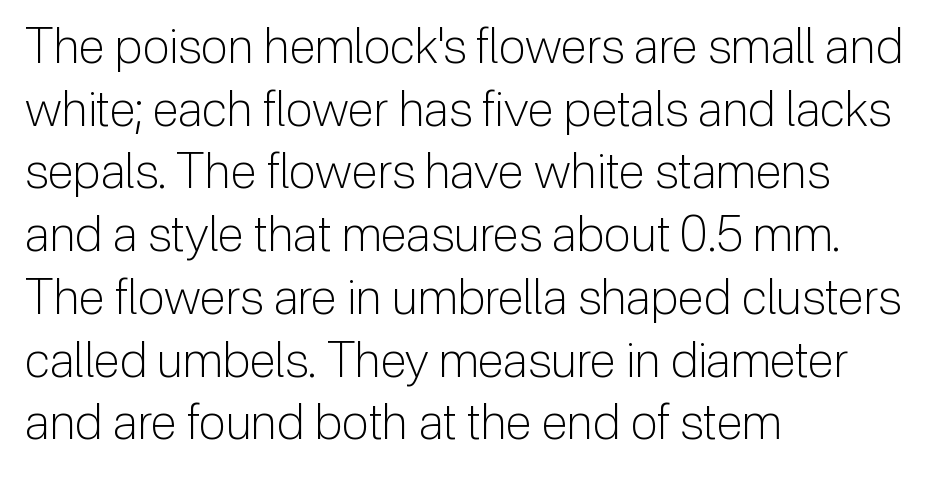
You could not count columns in this text — the font is proportionally spaced. The font's upright variant was chosen for this text. The rendering uses a moderate line-height, typical for paragraphs. Nope, no serifs anywhere on these letters. Horizontal alignment here is leftward, the default for most running prose. Nothing heavy about these letters — not bold at all.
